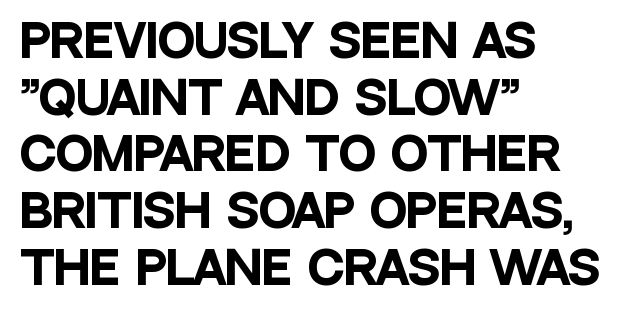
The image shows 45 px heavy, condensed sans-serif type, upright; set left-aligned, normal line spacing (1.26x), normal letter spacing, not underlined; low stroke contrast and a large x-height.
